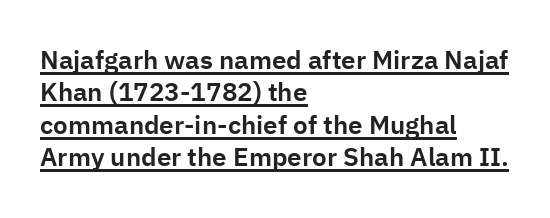
{"italic": "no", "underline": "yes", "align": "left", "line_spacing": "normal", "line_spacing_ratio": 1.25, "letter_spacing": "normal", "letter_spacing_em": 0.0, "glyph_px": 26}
